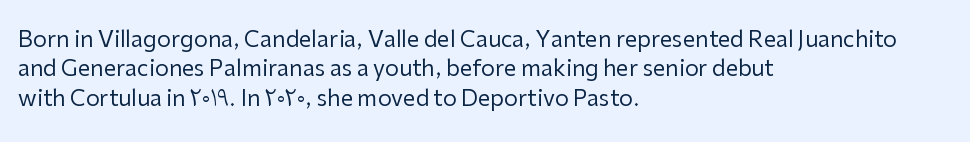
{"italic": "no", "bold": "no", "underline": "no", "align": "left", "line_spacing": "normal", "line_spacing_ratio": 1.33, "letter_spacing": "normal", "letter_spacing_em": 0.0, "glyph_px": 22}
